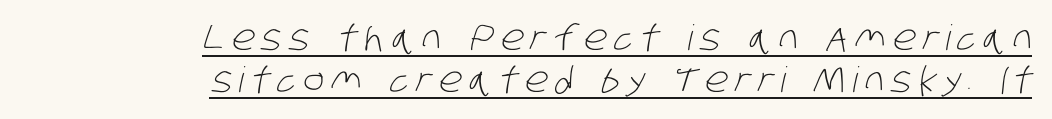
Compared with a typical body face, this is equally light or lighter still. Honestly, the letter spacing is so wide it's the main thing you notice. Do the characters align in a grid? No, the font is proportional. The type family on display is of the sans-serif kind.
